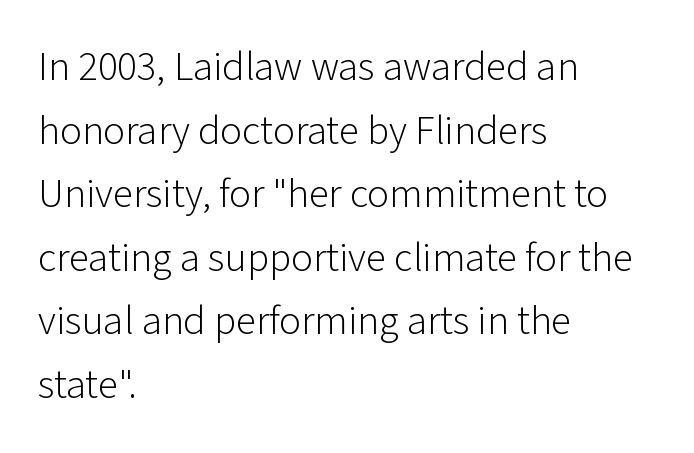
Q: Is the text bold? A: No.
Q: Is the text italic (slanted)? A: No, it is upright.
Q: Is the typeface a serif or a sans-serif typeface? A: Sans-serif.
Q: Is the text underlined? A: No.
Q: How is the paragraph aligned? A: Left-aligned.
Q: Is the spacing between letters normal or unusually wide? A: Normal.
Q: Is the spacing between lines tight, normal or loose? A: Normal.
Q: Width (condensed, normal, or wide)? A: Normal.
Q: Stroke contrast? A: Low.
Q: x-height? A: Medium.
Q: Monospaced? A: No.
